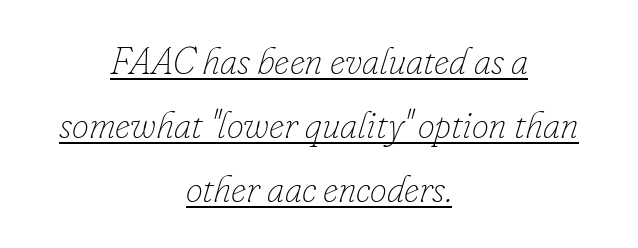
Q: Is the text bold? A: No.
Q: Is the text italic (slanted)? A: Yes, it leans right by about 16 degrees.
Q: Is the text underlined? A: Yes.
Q: How is the paragraph aligned? A: Centered.
Q: Is the spacing between letters normal or unusually wide? A: Normal.
Q: Is the spacing between lines tight, normal or loose? A: Normal.
Q: Width (condensed, normal, or wide)? A: Normal.
Q: Stroke contrast? A: Low.
Q: x-height? A: Small.
Q: Monospaced? A: No.
